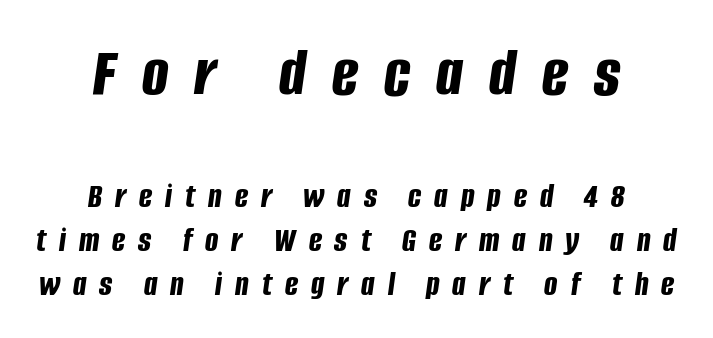
Italic: yes, the glyphs are oblique. Which margin do the lines hug? Neither — every line sits in the middle. The face used here is rendered with a markedly widened letterfit. Do the characters align in a grid? No, the font is proportional.
